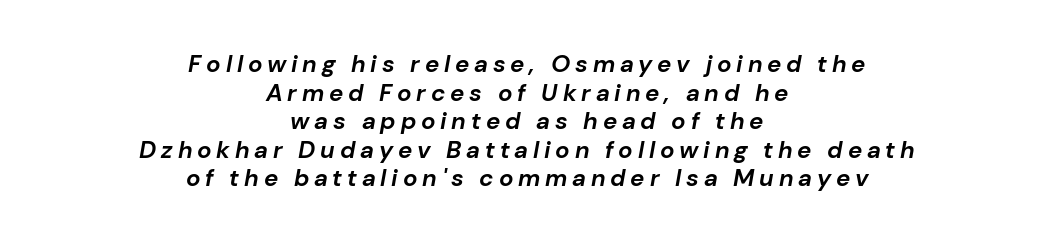
The image shows 24 px bold type, italic (leaning right); set centered, line spacing 1.19x, unusually wide letter spacing (+0.2 em), not underlined.
